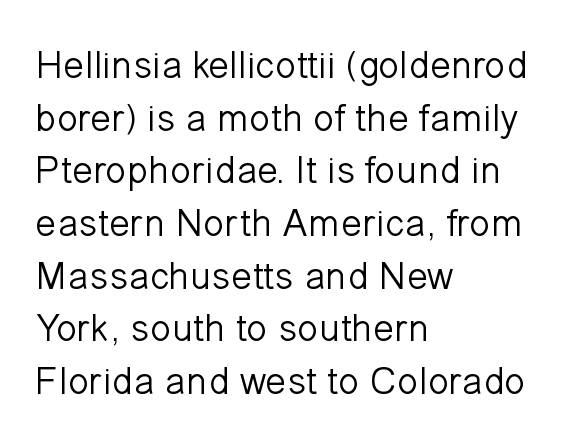
Descenders are the only things crossing below the line. Caption: standard tracking, unaltered. Examine the stroke ends and you'll find no serifs. Honestly, the row spacing looks completely unremarkable.
